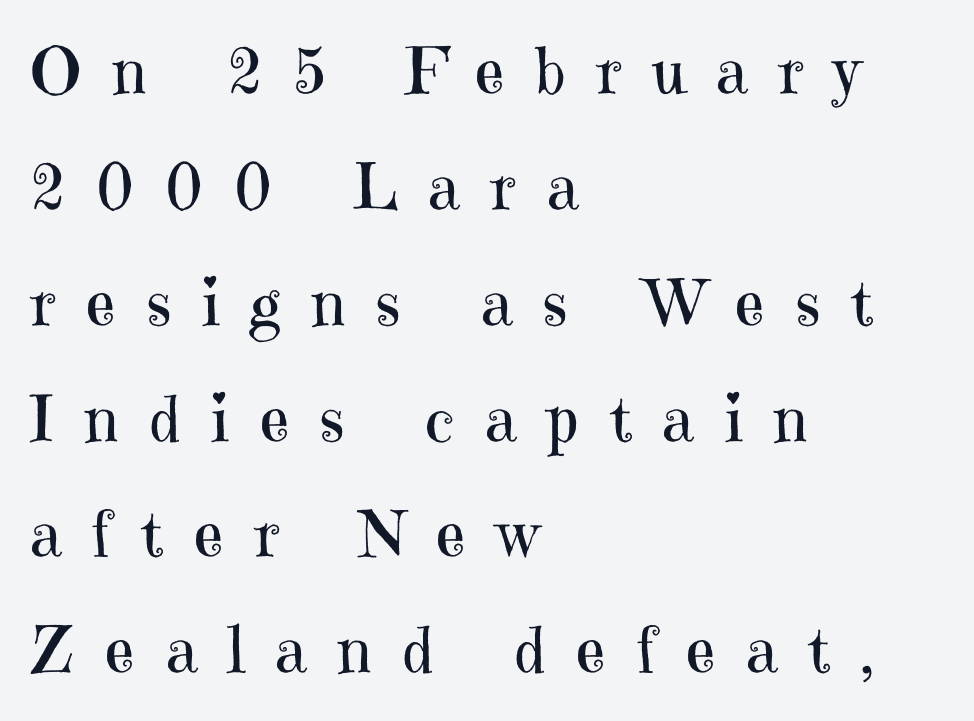
The image shows 64 px regular-weight serif type, upright; set left-aligned, line spacing 1.81x, unusually wide letter spacing (+0.48 em), not underlined; high stroke contrast and a medium x-height.
